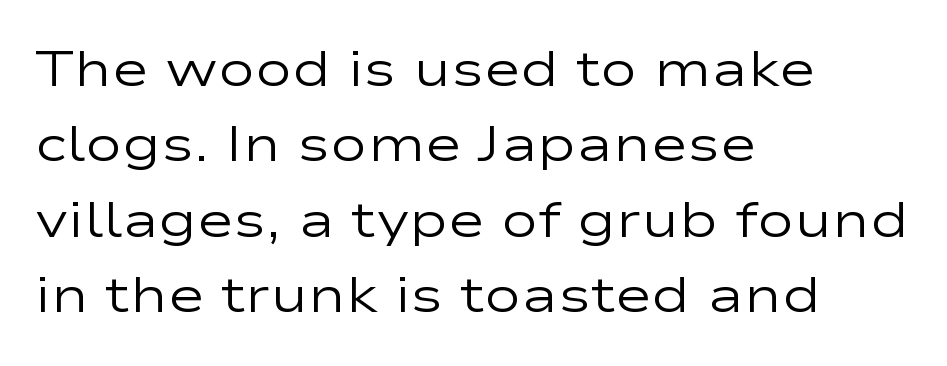
Q: Is the text bold? A: No.
Q: Is the text italic (slanted)? A: No, it is upright.
Q: Is the typeface a serif or a sans-serif typeface? A: Sans-serif.
Q: Is the text underlined? A: No.
Q: How is the paragraph aligned? A: Left-aligned.
Q: Is the spacing between letters normal or unusually wide? A: Normal.
Q: Is the spacing between lines tight, normal or loose? A: Normal.
Q: Width (condensed, normal, or wide)? A: Wide.
Q: Stroke contrast? A: Low.
Q: x-height? A: Medium.
Q: Monospaced? A: No.
